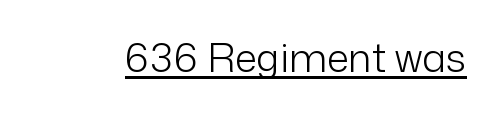
The image shows 40 px light sans-serif type, upright; set normal letter spacing, underlined; low stroke contrast and a medium x-height.
